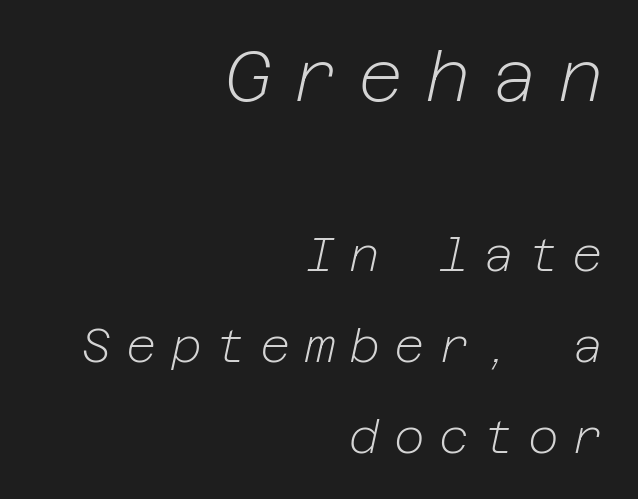
The image shows 70 px light type, italic (leaning right); set right-aligned, loose line spacing (1.93x), unusually wide letter spacing (+0.3 em), not underlined; the first (top) block is 1.49x larger; low stroke contrast and a medium x-height.
